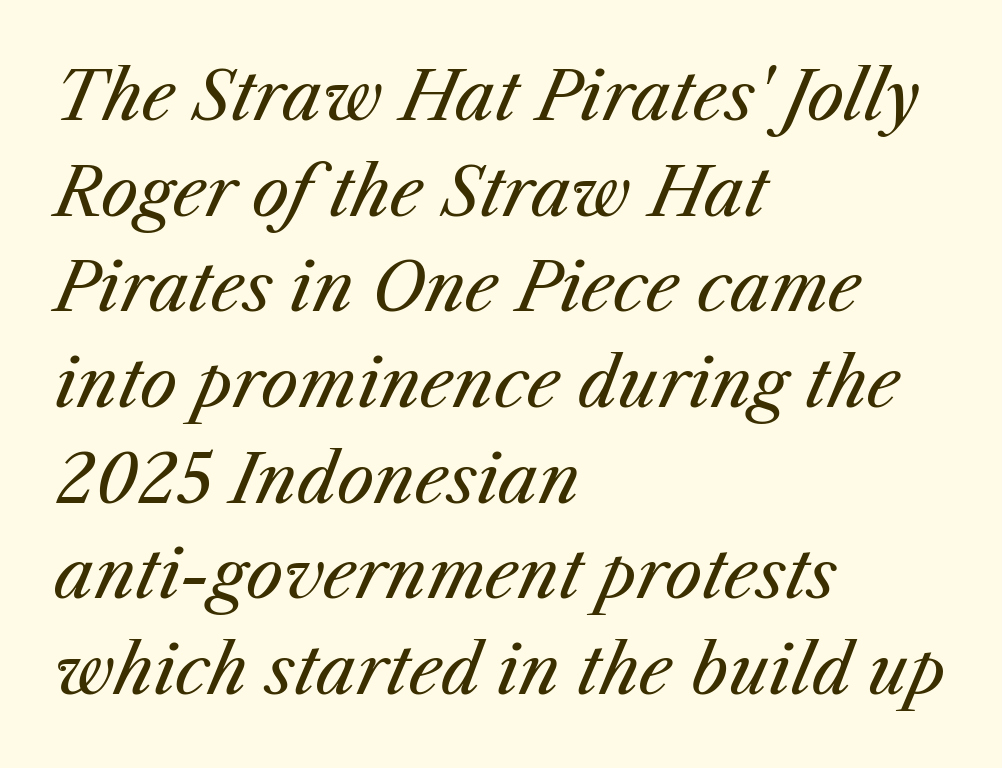
{"italic": "yes", "lean": "right", "slant_degrees": 25, "bold": "no", "weight": "regular", "width": "normal", "stroke_contrast": "medium", "x_height": "medium", "monospaced": "no", "underline": "no", "align": "left", "line_spacing": "normal", "line_spacing_ratio": 1.45, "letter_spacing": "normal", "letter_spacing_em": 0.0, "glyph_px": 66}
